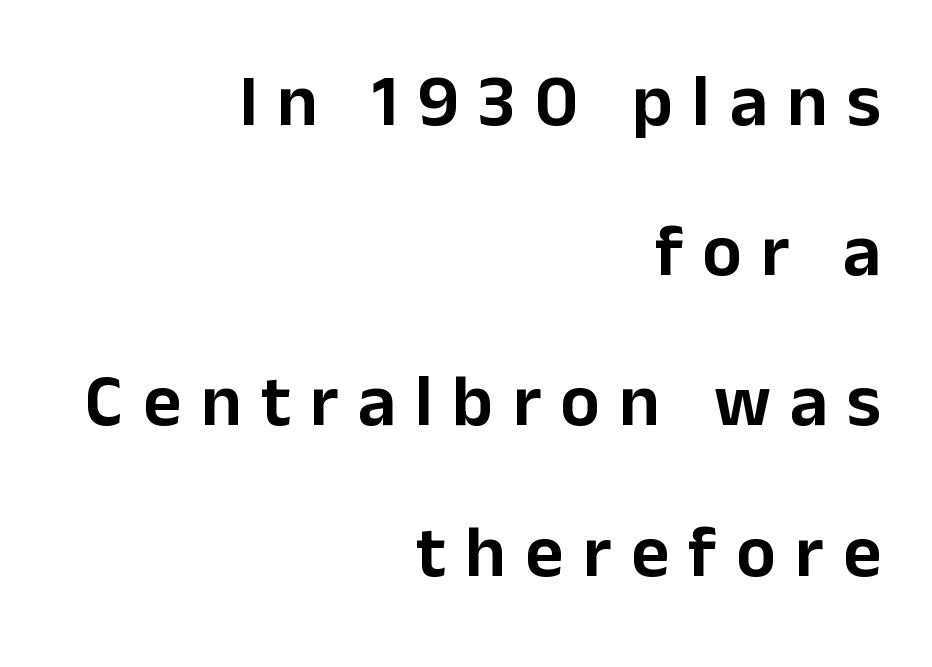
Q: Is the text italic (slanted)? A: No, it is upright.
Q: Is the typeface a serif or a sans-serif typeface? A: Sans-serif.
Q: Is the text underlined? A: No.
Q: How is the paragraph aligned? A: Right-aligned.
Q: Is the spacing between letters normal or unusually wide? A: Unusually wide.
Q: Is the spacing between lines tight, normal or loose? A: Loose.
Q: Width (condensed, normal, or wide)? A: Normal.
Q: Stroke contrast? A: Low.
Q: x-height? A: Medium.
Q: Monospaced? A: No.
